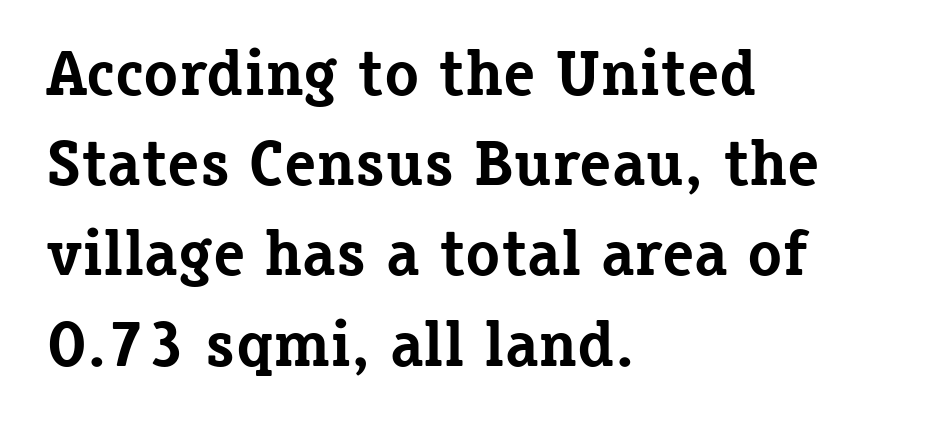
The image shows 64 px bold serif type, upright; set left-aligned, normal line spacing (1.41x), normal letter spacing, not underlined; low stroke contrast and a medium x-height.
